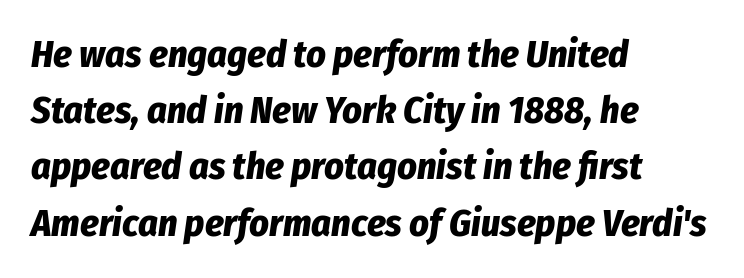
Q: Is the text bold? A: Yes.
Q: Is the text italic (slanted)? A: Yes, it leans right by about 8 degrees.
Q: Is the text underlined? A: No.
Q: How is the paragraph aligned? A: Left-aligned.
Q: Is the spacing between letters normal or unusually wide? A: Normal.
Q: Is the spacing between lines tight, normal or loose? A: Normal.
Q: Width (condensed, normal, or wide)? A: Condensed.
Q: Stroke contrast? A: Low.
Q: x-height? A: Medium.
Q: Monospaced? A: No.
